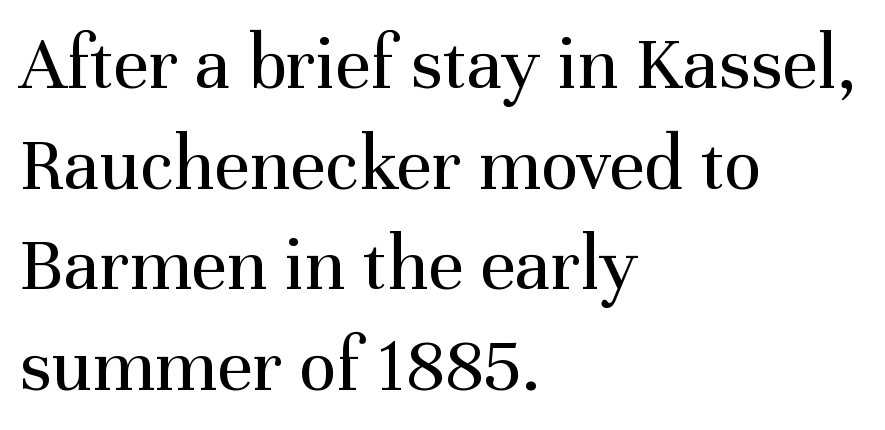
Q: Is the text bold? A: No.
Q: Is the text italic (slanted)? A: No, it is upright.
Q: Is the typeface a serif or a sans-serif typeface? A: Serif.
Q: Is the text underlined? A: No.
Q: How is the paragraph aligned? A: Left-aligned.
Q: Is the spacing between letters normal or unusually wide? A: Normal.
Q: Is the spacing between lines tight, normal or loose? A: Normal.
Q: Width (condensed, normal, or wide)? A: Normal.
Q: Stroke contrast? A: Medium.
Q: x-height? A: Medium.
Q: Monospaced? A: No.
